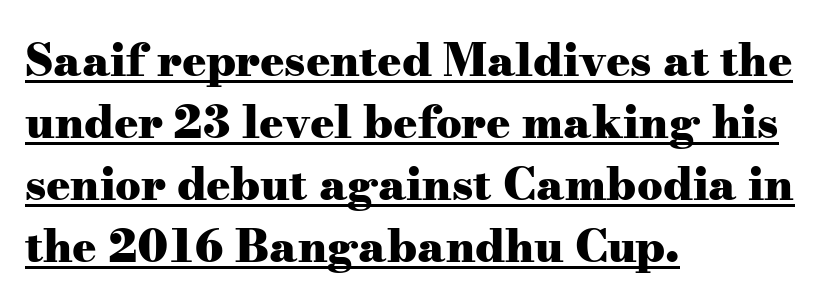
Q: Is the text bold? A: Yes.
Q: Is the text italic (slanted)? A: No, it is upright.
Q: Is the typeface a serif or a sans-serif typeface? A: Serif.
Q: Is the text underlined? A: Yes.
Q: How is the paragraph aligned? A: Left-aligned.
Q: Is the spacing between letters normal or unusually wide? A: Normal.
Q: Is the spacing between lines tight, normal or loose? A: Normal.
Q: Width (condensed, normal, or wide)? A: Wide.
Q: Stroke contrast? A: Medium.
Q: x-height? A: Small.
Q: Monospaced? A: No.
